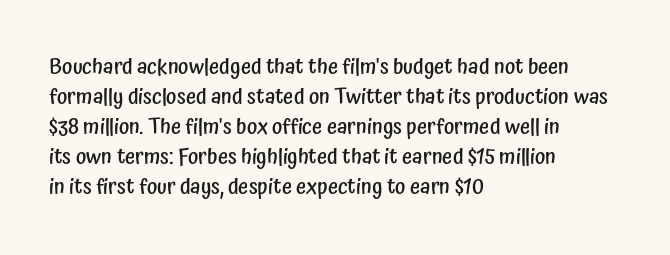
{"italic": "no", "bold": "semi", "underline": "no", "align": "left", "line_spacing": "normal", "line_spacing_ratio": 1.36, "letter_spacing": "normal", "letter_spacing_em": 0.0, "glyph_px": 22}
